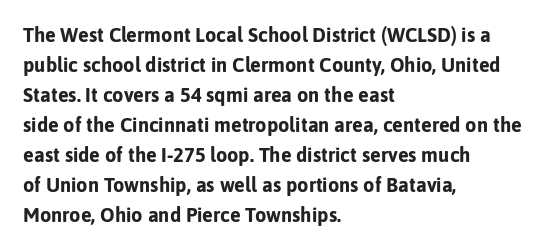
Q: Is the text bold? A: Yes.
Q: Is the text italic (slanted)? A: No, it is upright.
Q: Is the text underlined? A: No.
Q: How is the paragraph aligned? A: Left-aligned.
Q: Is the spacing between letters normal or unusually wide? A: Normal.
Q: Is the spacing between lines tight, normal or loose? A: Normal.
